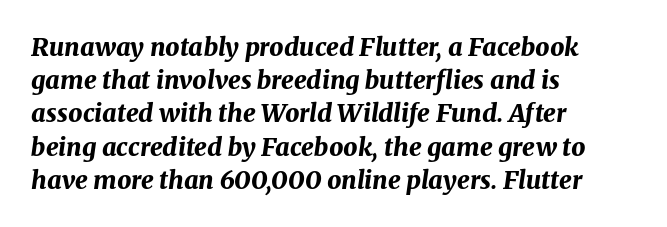
{"italic": "yes", "lean": "right", "slant_degrees": 8, "bold": "yes", "underline": "no", "align": "left", "line_spacing": "normal", "line_spacing_ratio": 1.33, "letter_spacing": "normal", "letter_spacing_em": 0.0, "glyph_px": 25}
